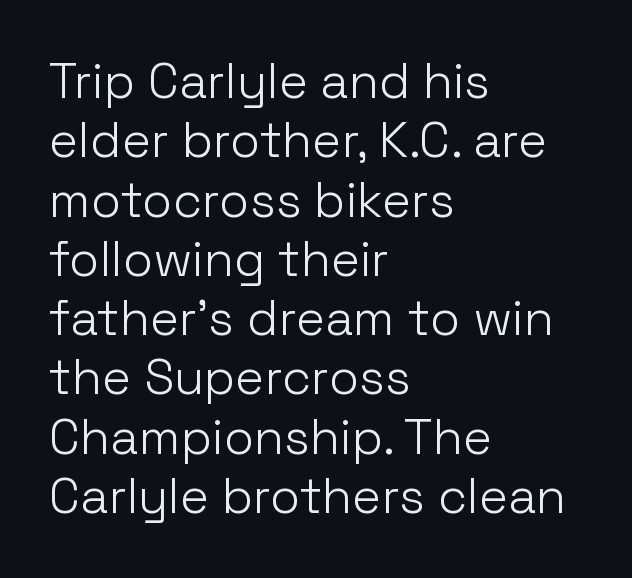
Q: Is the text bold? A: No.
Q: Is the text italic (slanted)? A: No, it is upright.
Q: Is the typeface a serif or a sans-serif typeface? A: Sans-serif.
Q: Is the text underlined? A: No.
Q: How is the paragraph aligned? A: Left-aligned.
Q: Is the spacing between letters normal or unusually wide? A: Normal.
Q: Width (condensed, normal, or wide)? A: Normal.
Q: Stroke contrast? A: Low.
Q: x-height? A: Medium.
Q: Monospaced? A: No.
